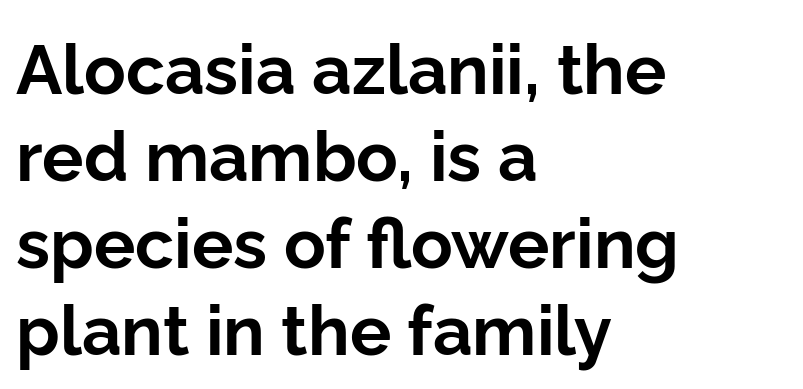
The image shows 69 px bold sans-serif type, upright; set left-aligned, normal line spacing (1.26x), normal letter spacing, not underlined; low stroke contrast and a medium x-height.
